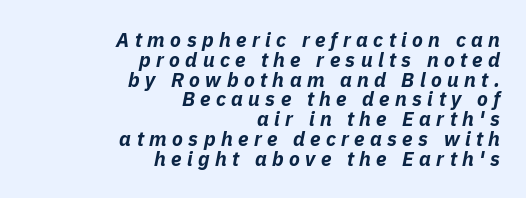
The image shows 20 px bold type, italic (leaning right); set right-aligned, tight line spacing (0.99x), unusually wide letter spacing (+0.27 em), not underlined.
